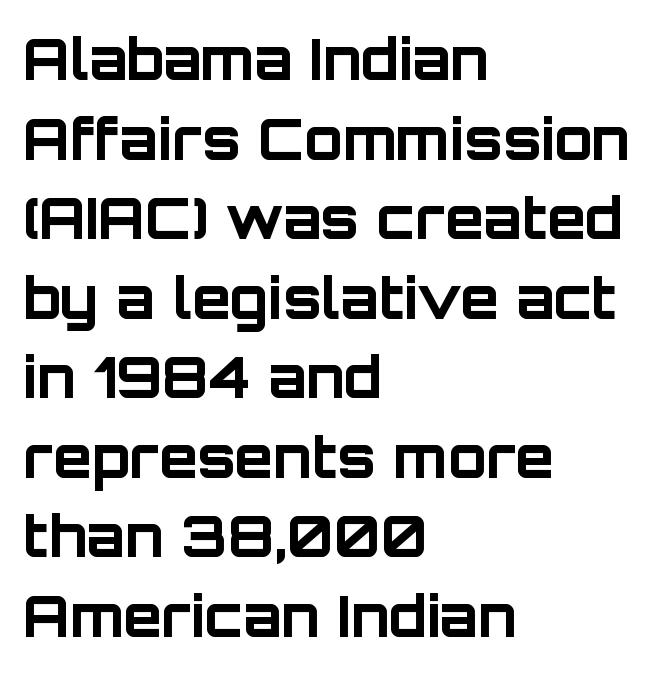
Look at the tracking — it's just the regular setting, nothing added. A typesetter would mark this as roman, not italic. A normal amount of white space separates one row of letters from the next. Font category for this specimen: sans-serif. The face used here has the dense, thick strokes of a bold.
